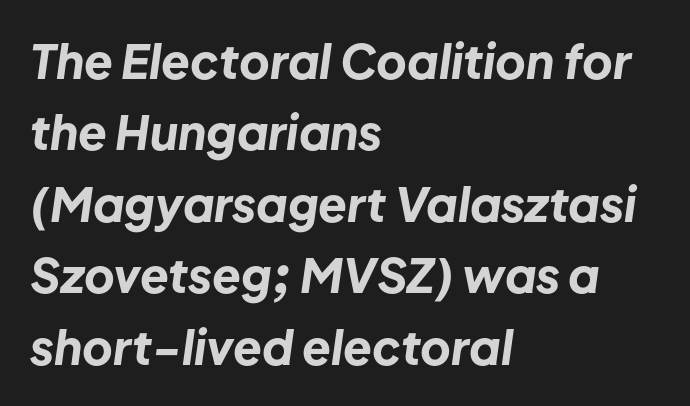
{"italic": "yes", "lean": "right", "slant_degrees": 8, "bold": "yes", "weight": "bold", "width": "normal", "stroke_contrast": "low", "x_height": "medium", "monospaced": "no", "underline": "no", "align": "left", "line_spacing": "normal", "line_spacing_ratio": 1.52, "letter_spacing": "normal", "letter_spacing_em": 0.0, "glyph_px": 47}
